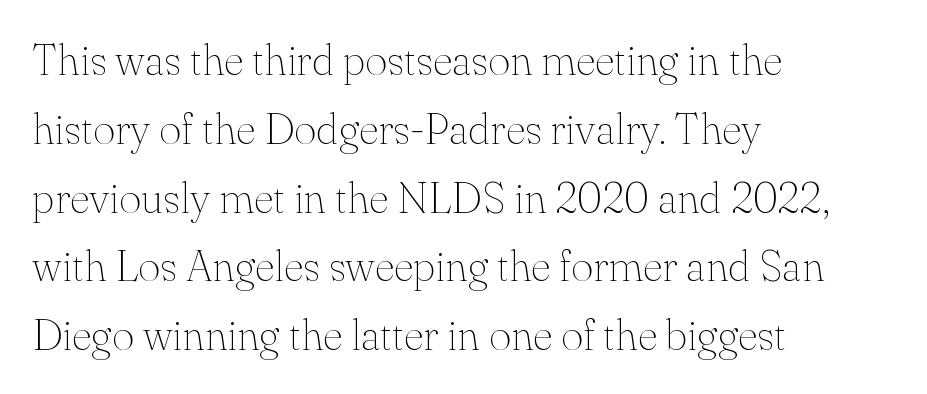
{"serif": "yes", "italic": "no", "bold": "no", "weight": "thin", "width": "normal", "stroke_contrast": "medium", "x_height": "small", "monospaced": "no", "underline": "no", "align": "left", "line_spacing": "normal", "line_spacing_ratio": 1.6, "letter_spacing": "normal", "letter_spacing_em": 0.0, "glyph_px": 43}
